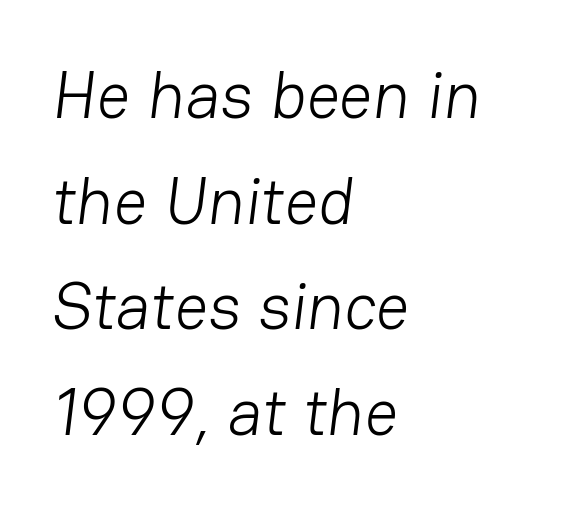
Serifs: no, the terminals of the letterforms are clean. Between one letter and the next there's only the usual sliver of space. Line beginnings align vertically; line endings do not. The rendering uses natural spacing where letterforms have individual widths. The string is rendered with underlining switched off. The designer left line spacing at the default.
